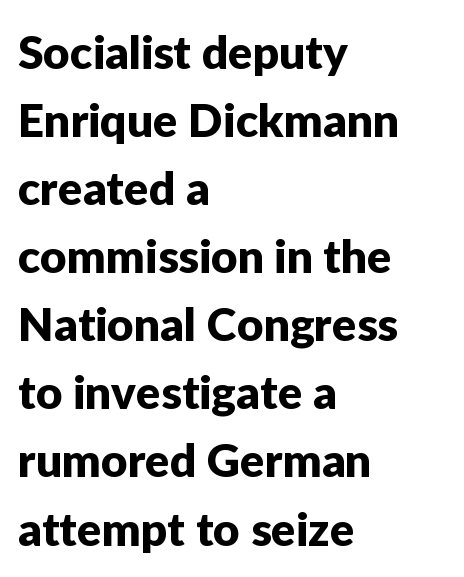
Vertical spacing — default. The letters carry no serifs — their stems end cleanly without finishing strokes. Typeset ragged right — the left edge is the straight one. Character widths vary here, with narrow letters taking less room than wide ones.
